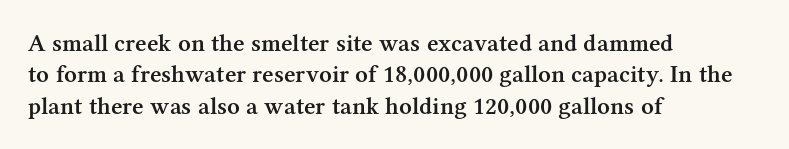
Has an underline been added? It has not. Nobody touched the tracking dial on this one. The rendering uses a semibold face; strokes are thickened but not to full bold. Style check: upright. Normally led — the rows are evenly, conventionally spaced.
